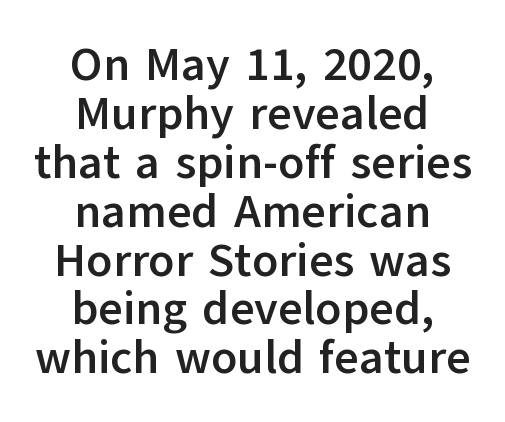
The image shows 47 px semibold sans-serif type, upright; set centered, tight line spacing (1.04x), normal letter spacing, not underlined; low stroke contrast and a medium x-height.
